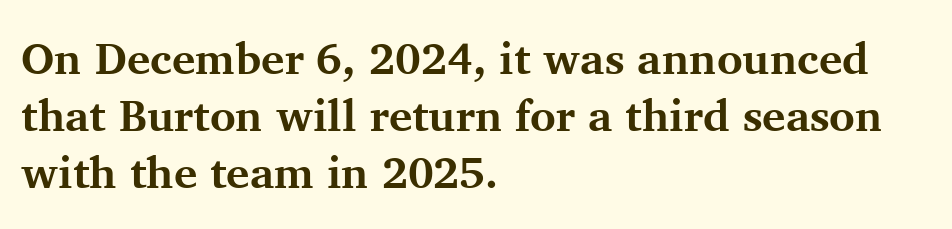
The ragged edge is on the right, which tells us the setting is flush left. The rendering shows small feet on the letterforms — a serif design. Note the varied advance widths — an 'i' is clearly narrower than an 'm'. The type is set solid horizontally, with unmodified tracking.
